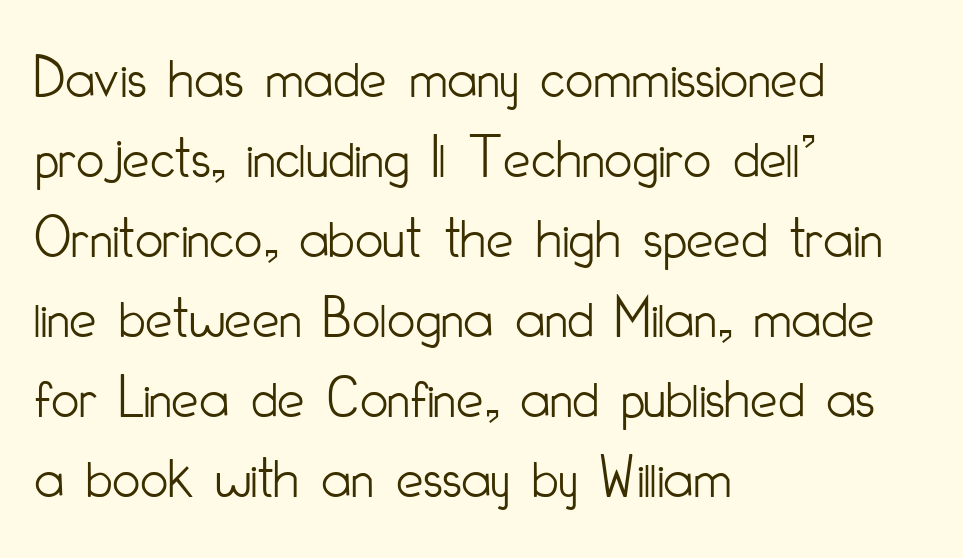
The image shows 61 px light, condensed sans-serif type, upright; set left-aligned, normal line spacing (1.31x), normal letter spacing, not underlined; low stroke contrast and a small x-height.
